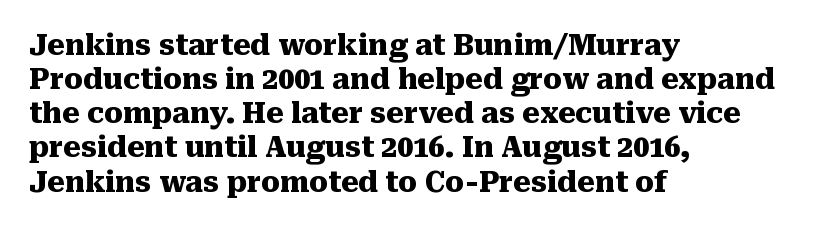
The image shows 28 px heavy serif type, upright; set left-aligned, line spacing 1.22x, normal letter spacing, not underlined; medium stroke contrast and a medium x-height.
